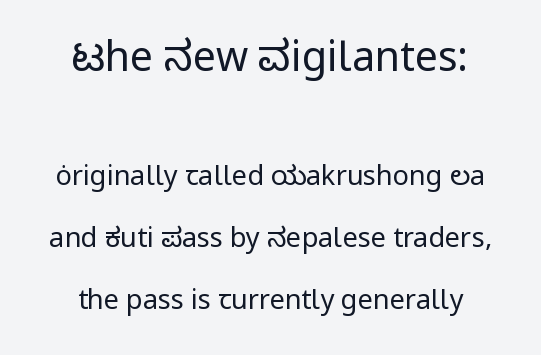
These lines are rendered in a variable-pitch font. The passage shown is not bold in any degree. Type style note: lacks serifs. Size contrast runs from large at the top to small at the bottom. Words float on clear page, feet unadorned. The lettering holds an erect, upright posture throughout.
